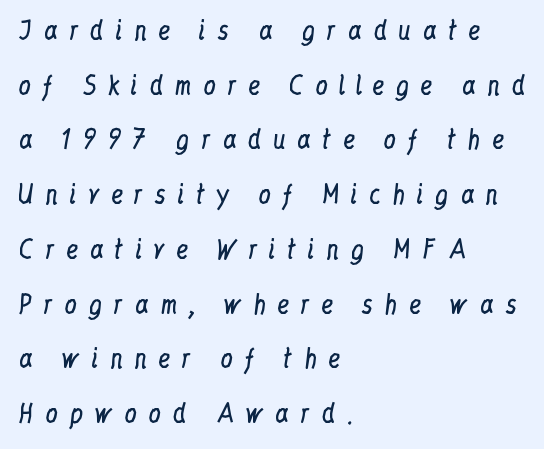
The image shows 25 px text type; set left-aligned, loose line spacing (2.19x), unusually wide letter spacing (+0.43 em), not underlined.
